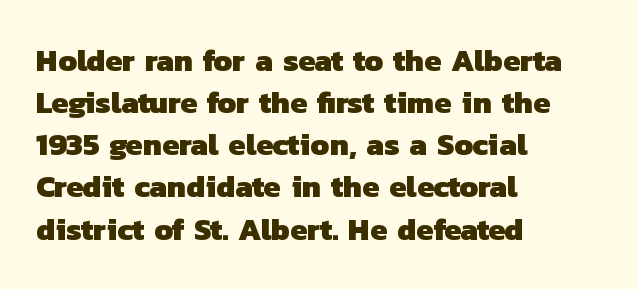
The image shows 31 px heavy sans-serif type; set left-aligned, normal line spacing (1.36x), normal letter spacing, not underlined; low stroke contrast and a medium x-height.
